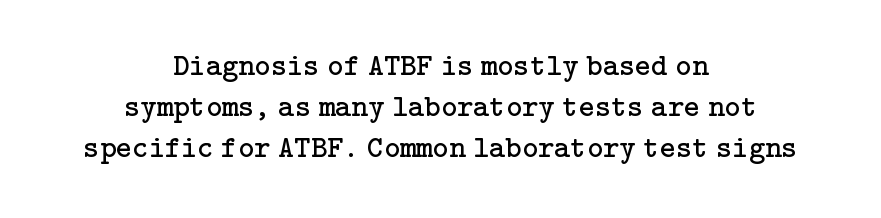
Q: Is the text bold? A: No.
Q: Is the text italic (slanted)? A: No, it is upright.
Q: Is the typeface a serif or a sans-serif typeface? A: Serif.
Q: Is the text underlined? A: No.
Q: How is the paragraph aligned? A: Centered.
Q: Is the spacing between letters normal or unusually wide? A: Normal.
Q: Is the spacing between lines tight, normal or loose? A: Normal.
Q: Width (condensed, normal, or wide)? A: Normal.
Q: Stroke contrast? A: Low.
Q: x-height? A: Medium.
